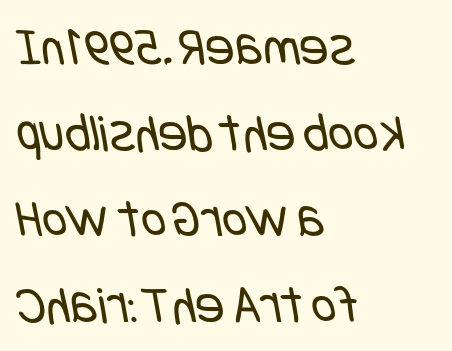
Q: Is the text bold? A: No.
Q: Is the typeface a serif or a sans-serif typeface? A: Sans-serif.
Q: Is the text underlined? A: No.
Q: How is the paragraph aligned? A: Left-aligned.
Q: Is the spacing between letters normal or unusually wide? A: Normal.
Q: Is the spacing between lines tight, normal or loose? A: Normal.
Q: Width (condensed, normal, or wide)? A: Condensed.
Q: Stroke contrast? A: Low.
Q: x-height? A: Large.
